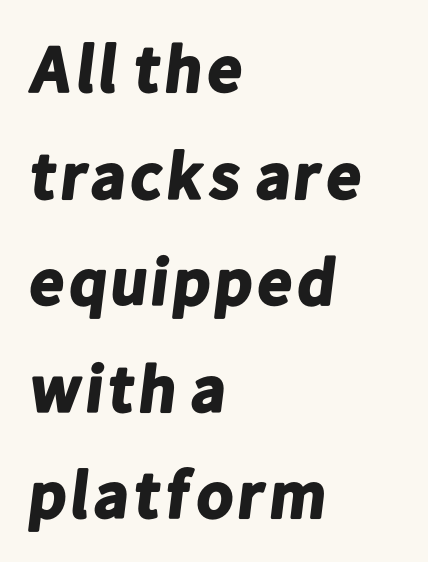
Q: Is the text bold? A: Yes.
Q: Is the typeface a serif or a sans-serif typeface? A: Sans-serif.
Q: Is the text underlined? A: No.
Q: How is the paragraph aligned? A: Left-aligned.
Q: Is the spacing between letters normal or unusually wide? A: Normal.
Q: Is the spacing between lines tight, normal or loose? A: Normal.
Q: Width (condensed, normal, or wide)? A: Normal.
Q: Stroke contrast? A: Low.
Q: x-height? A: Medium.
Q: Monospaced? A: No.
